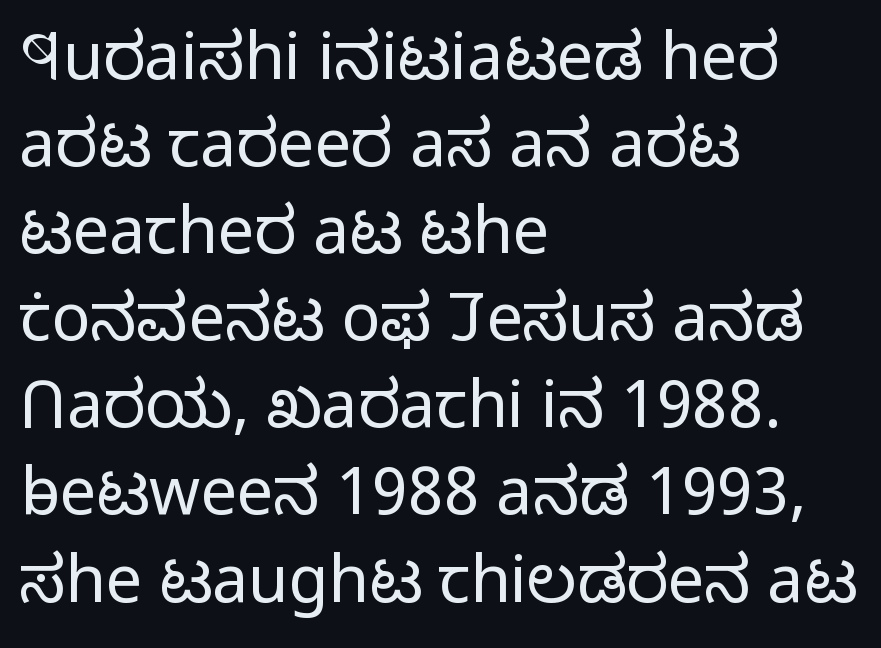
Is this a fixed-width face? No — the glyphs have proportional, varying widths. You could call the tracking neutral — neither tight nor loose. The words here are not underlined. Line beginnings align vertically; line endings do not. Designer's note — italics off, roman on.
